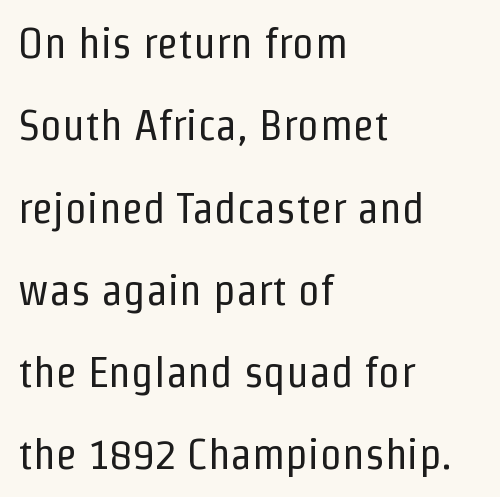
Typographically, this falls in the sans-serif category. Here the glyphs are tracked normally, forming tight word shapes. No italicization has been applied; the sample stays upright. A bare baseline throughout the passage. Is this a heavy cut? Hardly; it is regular or lighter. This sample has the flowing, uneven cadence of proportional lettering.
